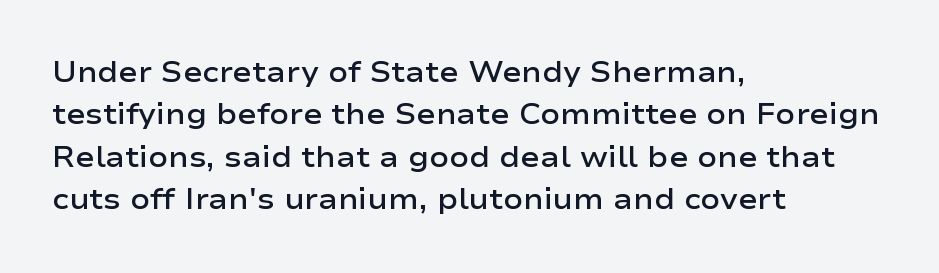
The image shows 29 px semibold, wide sans-serif type, upright; set left-aligned, normal line spacing (1.46x), normal letter spacing, not underlined; low stroke contrast and a medium x-height.
